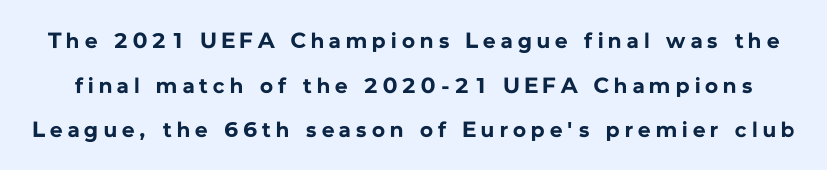
Q: Is the text bold? A: Yes.
Q: Is the text italic (slanted)? A: No, it is upright.
Q: Is the text underlined? A: No.
Q: Is the spacing between letters normal or unusually wide? A: Unusually wide.
Q: Is the spacing between lines tight, normal or loose? A: Loose.
